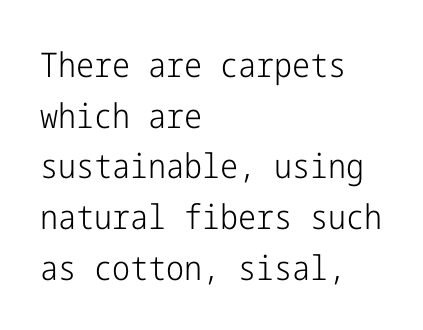
The space beneath each line is pristine and unruled. The font's upright variant was chosen for this text. Short and long lines alike share a common starting point at left. Inter-character spacing is left at the font's built-in metrics. Quick note: interline space is typical. Stroke terminals: plain, sans-serif.
